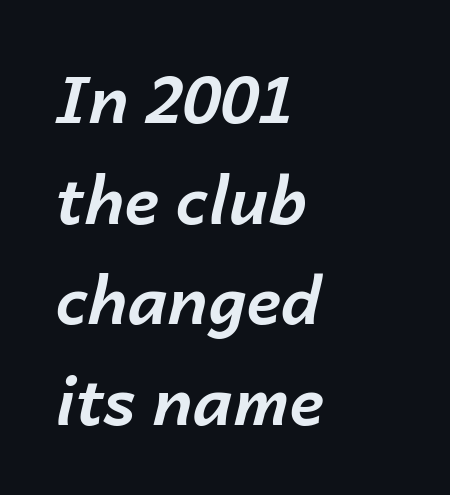
{"italic": "yes", "lean": "right", "slant_degrees": 14, "bold": "yes", "weight": "bold", "width": "normal", "stroke_contrast": "low", "x_height": "medium", "monospaced": "no", "underline": "no", "align": "left", "line_spacing": "normal", "line_spacing_ratio": 1.55, "letter_spacing": "normal", "letter_spacing_em": 0.0, "glyph_px": 65}
